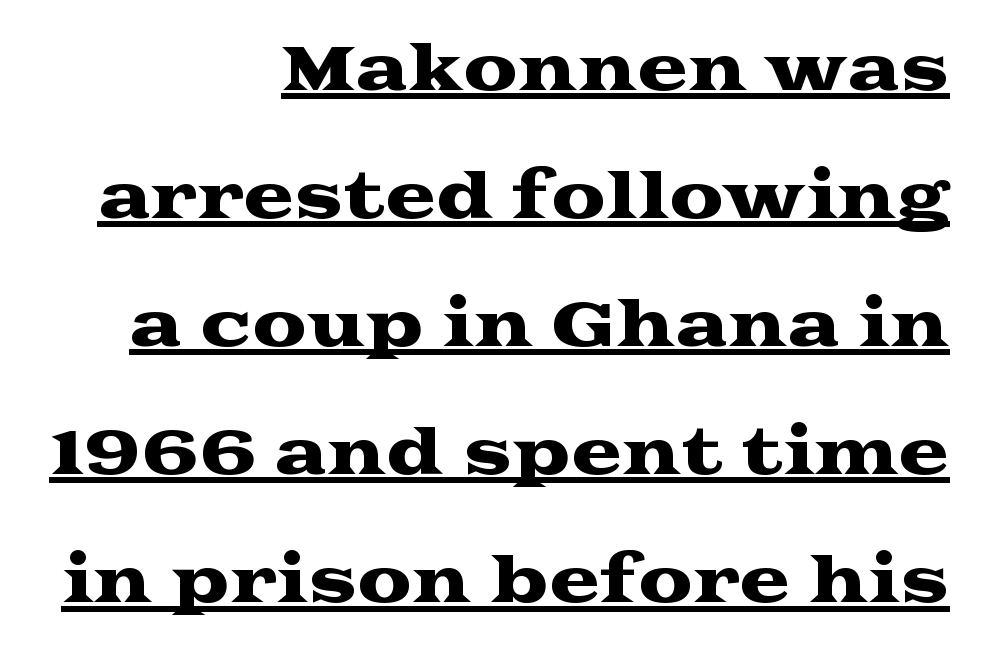
The image shows 61 px wide serif type, upright; set right-aligned, loose line spacing (2.1x), normal letter spacing, underlined; medium stroke contrast and a medium x-height.
